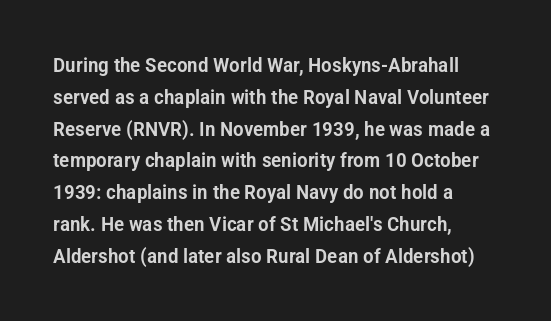
The letterforms sit shoulder to shoulder at normal distance. Ordinary non-slanted type is in use. All the whitespace from short lines collects on the right. The space between consecutive lines is moderate. The area under the type is left untouched.
